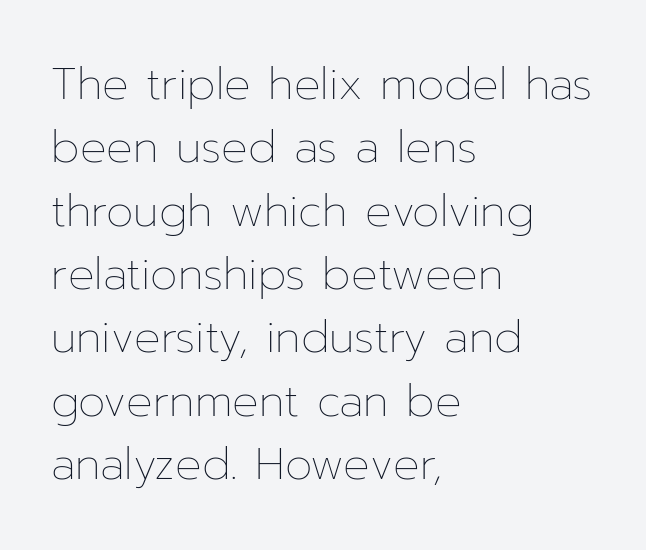
The image shows 44 px thin type, upright; set left-aligned, normal line spacing (1.44x), normal letter spacing, not underlined; low stroke contrast and a medium x-height.
